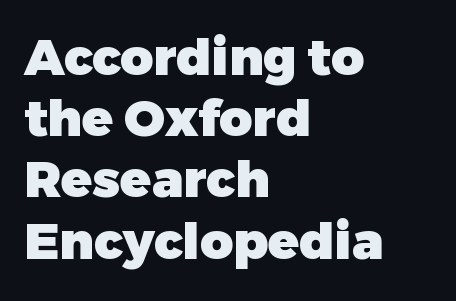
The image shows 51 px heavy sans-serif type, upright; set left-aligned, line spacing 1.2x, normal letter spacing, not underlined; low stroke contrast and a medium x-height.
